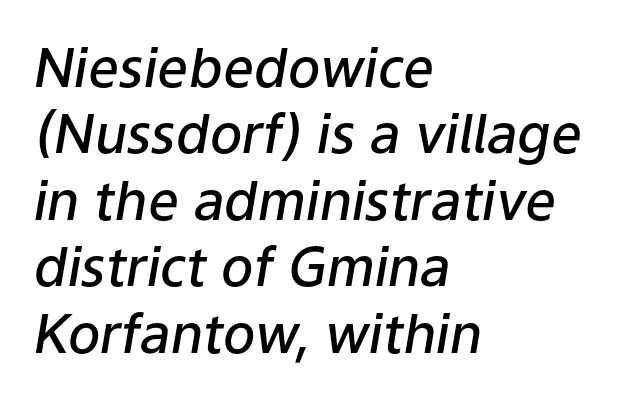
Students, note that the glyphs here touch the page at normal intervals. The space beneath each line is pristine and unruled. Leftover space on each line is placed entirely after the last word. Moderately thickened strokes mark this as semibold type. The glyphs look as if they've been sheared to an angle.
